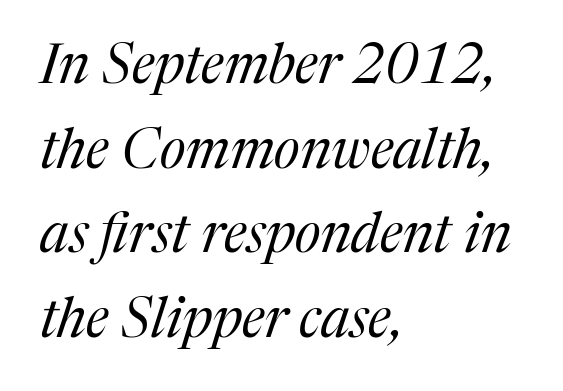
{"serif": "yes", "italic": "yes", "lean": "right", "slant_degrees": 17, "bold": "no", "weight": "regular", "width": "normal", "stroke_contrast": "medium", "x_height": "medium", "monospaced": "no", "underline": "no", "align": "left", "line_spacing": "normal", "line_spacing_ratio": 1.54, "letter_spacing": "normal", "letter_spacing_em": 0.0, "glyph_px": 55}
